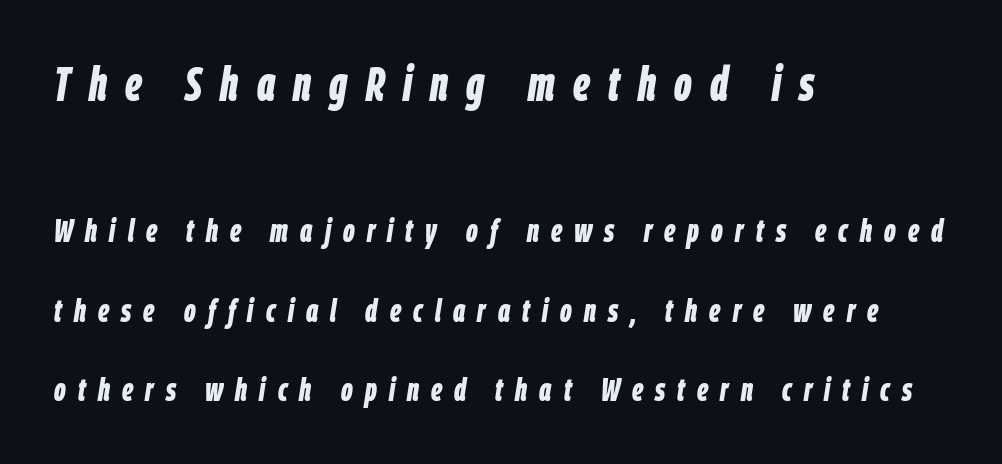
The image shows 48 px bold, condensed type, italic (leaning right); set left-aligned, loose line spacing (2.48x), unusually wide letter spacing (+0.38 em), not underlined; the first (top) block is 1.5x larger; low stroke contrast and a large x-height.
